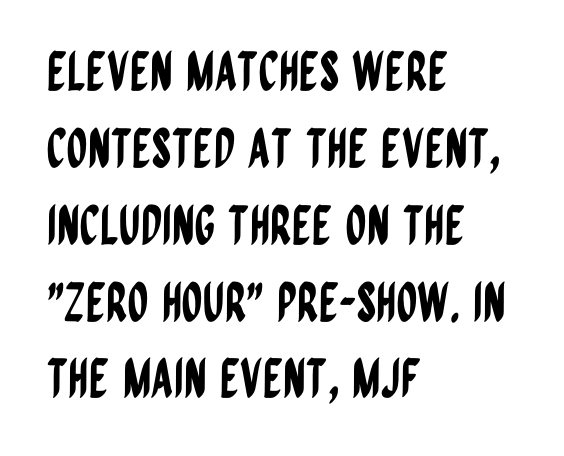
{"serif": "no", "italic": "no", "width": "condensed", "stroke_contrast": "low", "x_height": "large", "monospaced": "no", "underline": "no", "align": "left", "line_spacing": "normal", "line_spacing_ratio": 1.45, "letter_spacing": "normal", "letter_spacing_em": 0.0, "glyph_px": 53}
